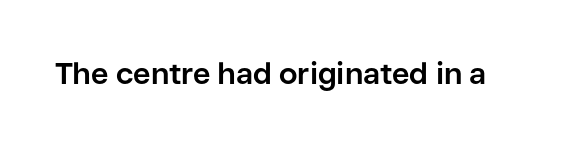
The image shows 30 px bold sans-serif type, upright; set normal letter spacing, not underlined; low stroke contrast and a medium x-height.
